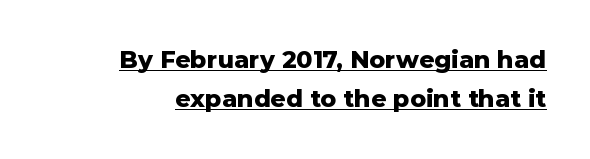
The passage shown is underscored from start to finish. Students, note that the glyphs here touch the page at normal intervals. Posture: upright roman. Caption: bold face, heavy strokes.
